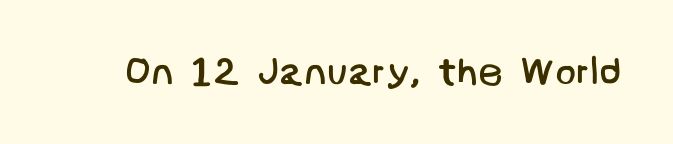
Q: Is the text bold? A: No.
Q: Is the typeface a serif or a sans-serif typeface? A: Sans-serif.
Q: Is the text underlined? A: No.
Q: Is the spacing between letters normal or unusually wide? A: Normal.
Q: Width (condensed, normal, or wide)? A: Normal.
Q: Stroke contrast? A: Low.
Q: x-height? A: Large.
